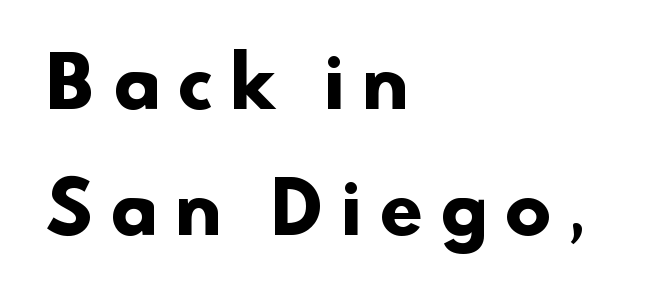
{"serif": "no", "bold": "yes", "weight": "heavy", "width": "normal", "stroke_contrast": "low", "x_height": "small", "monospaced": "no", "underline": "no", "align": "left", "line_spacing_ratio": 1.83, "letter_spacing": "wide", "letter_spacing_em": 0.28, "glyph_px": 69}
